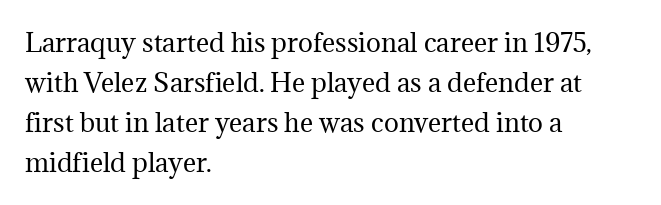
The area under the type is left untouched. A typesetter would mark this as roman, not italic. What's the leading like? Ordinary, nothing unusual. A typesetter would call this zero additional tracking. Which margin do the lines hug? The left one — the right edge is uneven. The cut favours lightness, reaching ordinary text weight at its darkest.
